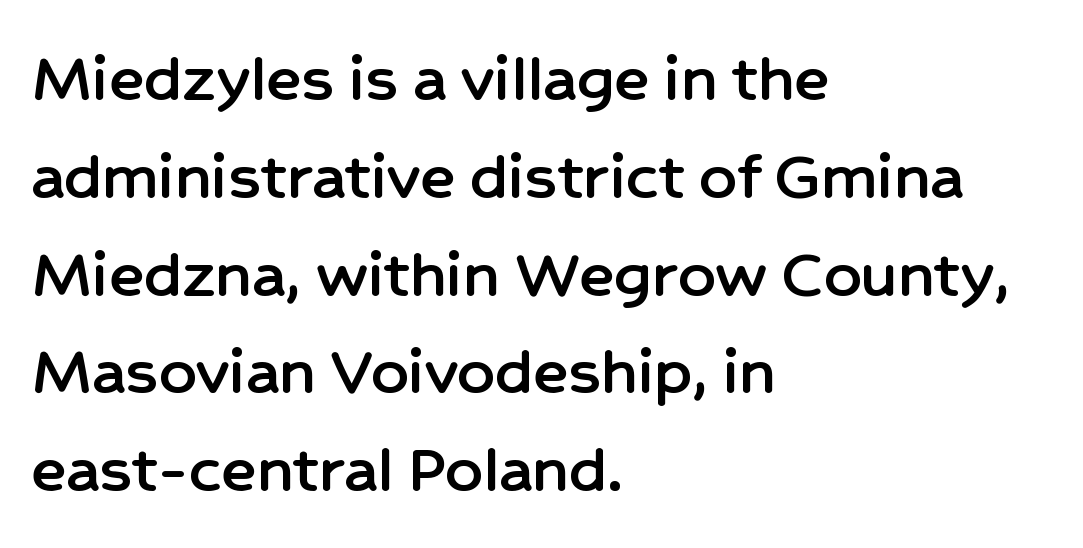
The rendering anchors every line to the left-hand side. Tracking value appears to be zero — textbook default spacing. The strip under each line holds only bare page. Baseline-to-baseline distance is the conventional proportion of letter height.
